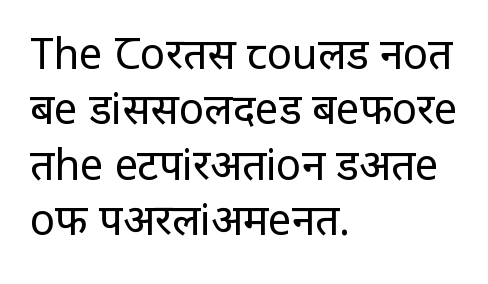
Q: Is the text bold? A: No.
Q: Is the text italic (slanted)? A: No, it is upright.
Q: Is the typeface a serif or a sans-serif typeface? A: Sans-serif.
Q: Is the text underlined? A: No.
Q: How is the paragraph aligned? A: Left-aligned.
Q: Is the spacing between letters normal or unusually wide? A: Normal.
Q: Is the spacing between lines tight, normal or loose? A: Normal.
Q: Width (condensed, normal, or wide)? A: Condensed.
Q: Stroke contrast? A: Low.
Q: x-height? A: Large.
Q: Monospaced? A: No.
